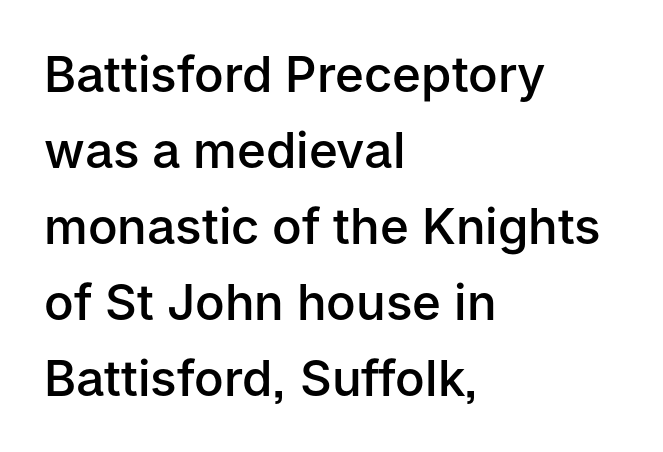
Q: Is the text bold? A: Semi-bold.
Q: Is the text italic (slanted)? A: No, it is upright.
Q: Is the typeface a serif or a sans-serif typeface? A: Sans-serif.
Q: Is the text underlined? A: No.
Q: How is the paragraph aligned? A: Left-aligned.
Q: Is the spacing between letters normal or unusually wide? A: Normal.
Q: Is the spacing between lines tight, normal or loose? A: Normal.
Q: Width (condensed, normal, or wide)? A: Normal.
Q: Stroke contrast? A: Low.
Q: x-height? A: Medium.
Q: Monospaced? A: No.
